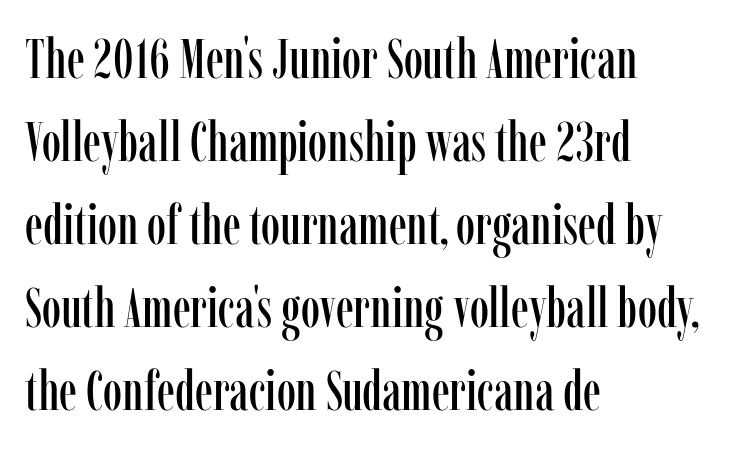
Q: Is the text italic (slanted)? A: No, it is upright.
Q: Is the typeface a serif or a sans-serif typeface? A: Serif.
Q: Is the text underlined? A: No.
Q: How is the paragraph aligned? A: Left-aligned.
Q: Is the spacing between letters normal or unusually wide? A: Normal.
Q: Is the spacing between lines tight, normal or loose? A: Normal.
Q: Width (condensed, normal, or wide)? A: Condensed.
Q: Stroke contrast? A: Low.
Q: x-height? A: Medium.
Q: Monospaced? A: No.
